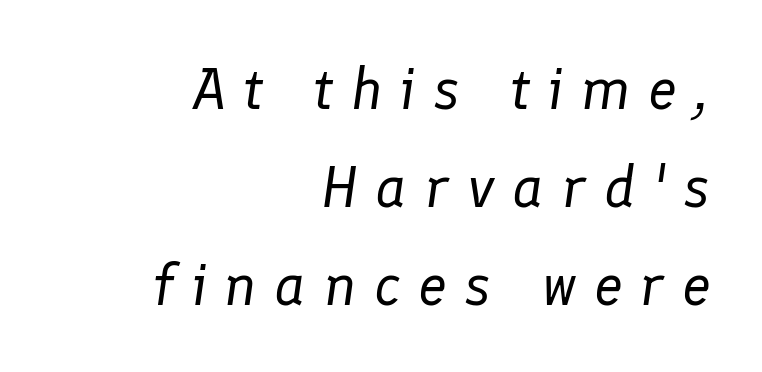
{"italic": "yes", "lean": "right", "slant_degrees": 8, "bold": "no", "weight": "regular", "width": "normal", "stroke_contrast": "low", "x_height": "medium", "monospaced": "no", "underline": "no", "align": "right", "line_spacing": "normal", "line_spacing_ratio": 1.66, "letter_spacing": "wide", "letter_spacing_em": 0.3, "glyph_px": 59}
